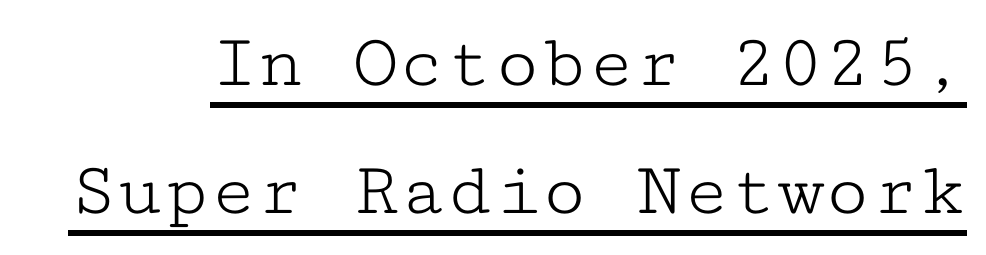
{"serif": "yes", "italic": "no", "bold": "no", "weight": "light", "width": "wide", "stroke_contrast": "low", "x_height": "medium", "monospaced": "yes", "underline": "yes", "line_spacing": "normal", "line_spacing_ratio": 1.64, "letter_spacing": "normal", "letter_spacing_em": 0.0, "glyph_px": 78}
